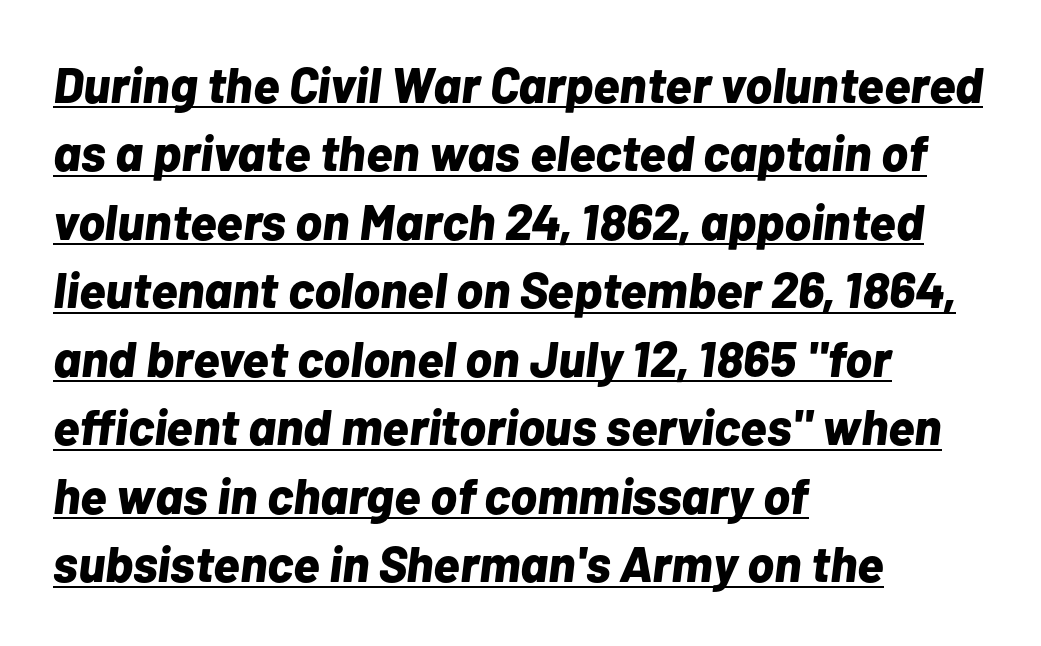
The image shows 50 px bold type, italic (leaning right); set left-aligned, normal line spacing (1.37x), normal letter spacing, underlined; low stroke contrast and a medium x-height.
